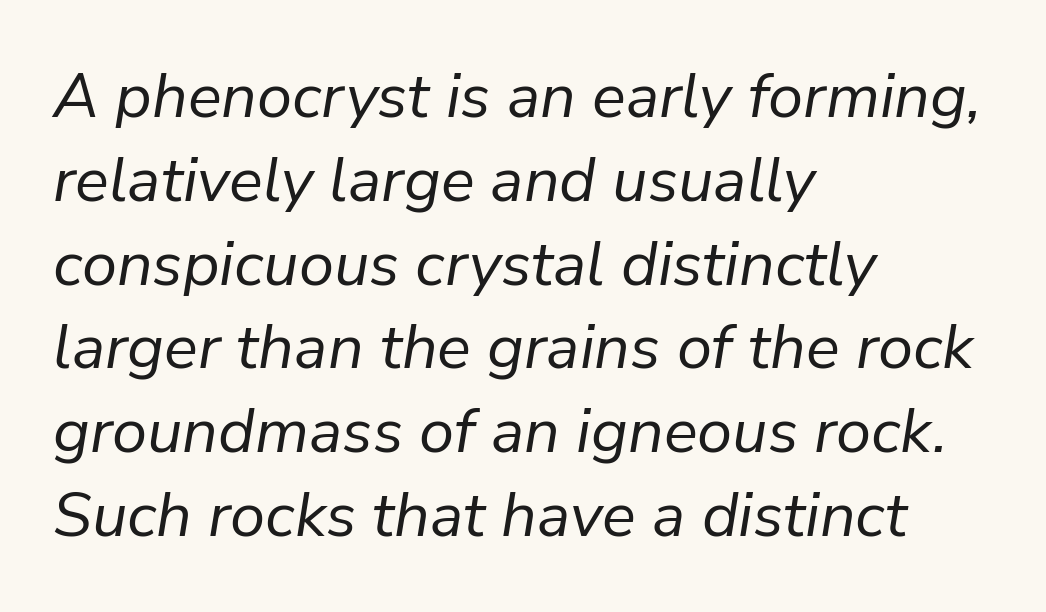
{"italic": "yes", "lean": "right", "slant_degrees": 9, "bold": "no", "weight": "regular", "width": "normal", "stroke_contrast": "low", "x_height": "medium", "monospaced": "no", "underline": "no", "align": "left", "line_spacing": "normal", "line_spacing_ratio": 1.33, "letter_spacing": "normal", "letter_spacing_em": 0.0, "glyph_px": 63}
